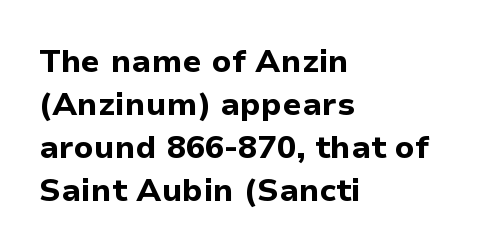
The image shows 32 px bold sans-serif type, upright; set left-aligned, normal line spacing (1.34x), normal letter spacing, not underlined; low stroke contrast and a medium x-height.
